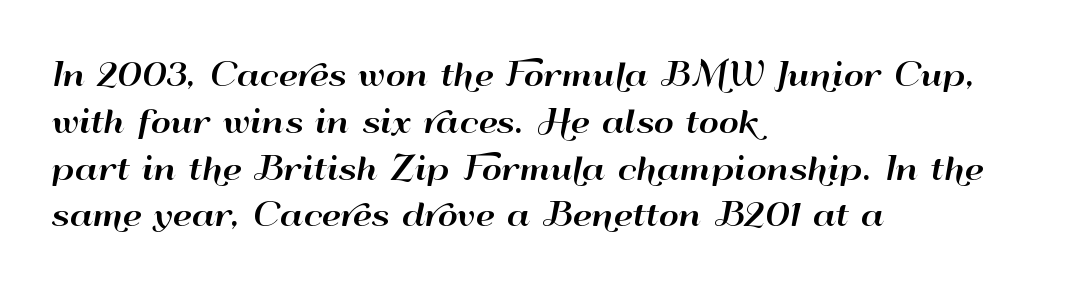
{"serif": "no", "width": "wide", "stroke_contrast": "high", "x_height": "small", "monospaced": "no", "underline": "no", "align": "left", "line_spacing": "normal", "line_spacing_ratio": 1.51, "letter_spacing": "normal", "letter_spacing_em": 0.0, "glyph_px": 31}
